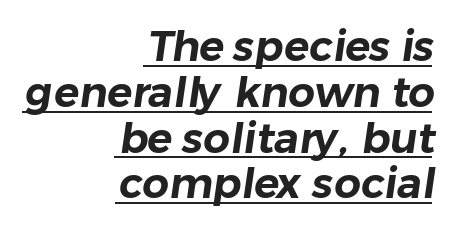
Note the varied advance widths — an 'i' is clearly narrower than an 'm'. This rendering leaves character spacing at its baseline value. These characters rest on top of a visible drawn line. One-word summary of the alignment: right. The rendering uses a small line-height, squeezing the rows.
